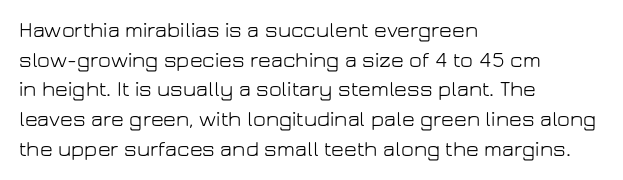
The image shows 22 px text type, upright; set left-aligned, normal line spacing (1.35x), normal letter spacing, not underlined.
